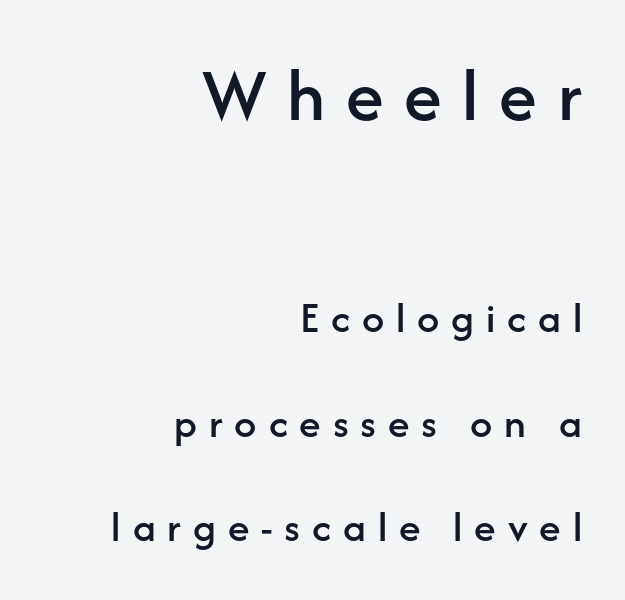
{"serif": "no", "italic": "no", "width": "normal", "stroke_contrast": "low", "x_height": "medium", "monospaced": "no", "underline": "no", "align": "right", "line_spacing": "loose", "line_spacing_ratio": 2.38, "letter_spacing": "wide", "letter_spacing_em": 0.27, "larger_block": "first", "size_ratio": 1.75, "glyph_px": 77}
